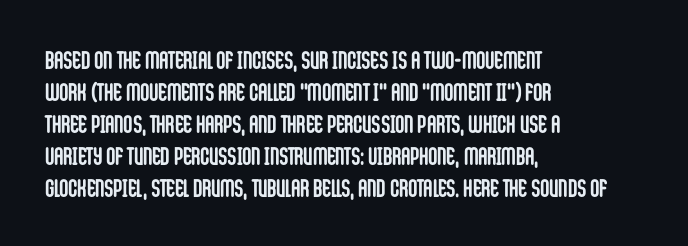
Q: Is the text bold? A: Yes.
Q: Is the text italic (slanted)? A: No, it is upright.
Q: Is the text underlined? A: No.
Q: How is the paragraph aligned? A: Left-aligned.
Q: Is the spacing between letters normal or unusually wide? A: Normal.
Q: Is the spacing between lines tight, normal or loose? A: Normal.
